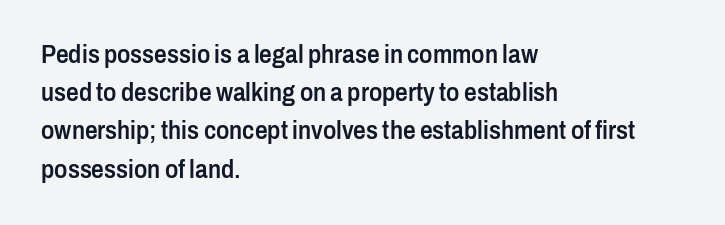
The image shows 25 px text type, upright; set left-aligned, normal line spacing (1.53x), normal letter spacing, not underlined.
